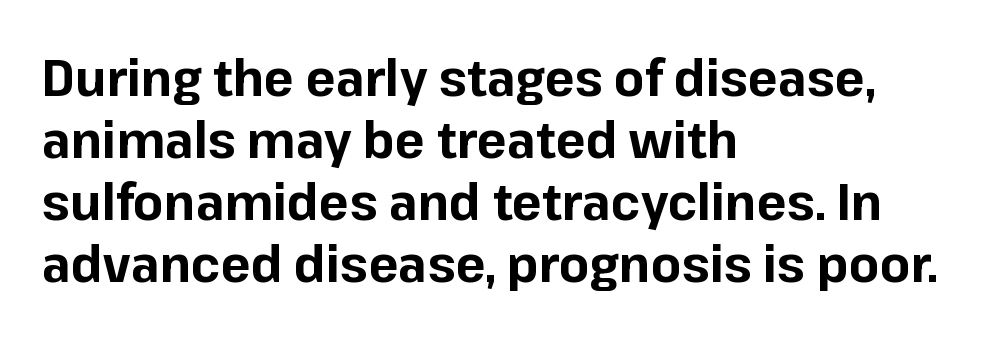
The image shows 50 px bold sans-serif type, upright; set left-aligned, line spacing 1.24x, normal letter spacing, not underlined; low stroke contrast and a medium x-height.
